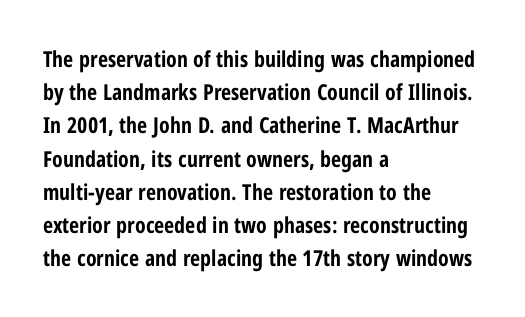
Q: Is the text bold? A: Yes.
Q: Is the text italic (slanted)? A: No, it is upright.
Q: Is the text underlined? A: No.
Q: How is the paragraph aligned? A: Left-aligned.
Q: Is the spacing between letters normal or unusually wide? A: Normal.
Q: Is the spacing between lines tight, normal or loose? A: Normal.
